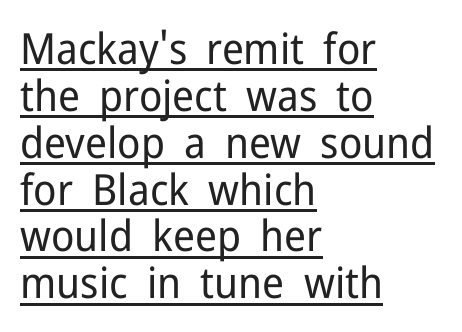
{"serif": "no", "italic": "no", "bold": "no", "weight": "regular", "width": "normal", "stroke_contrast": "low", "x_height": "medium", "monospaced": "no", "underline": "yes", "align": "left", "line_spacing": "tight", "line_spacing_ratio": 1.09, "letter_spacing": "normal", "letter_spacing_em": 0.0, "glyph_px": 43}
